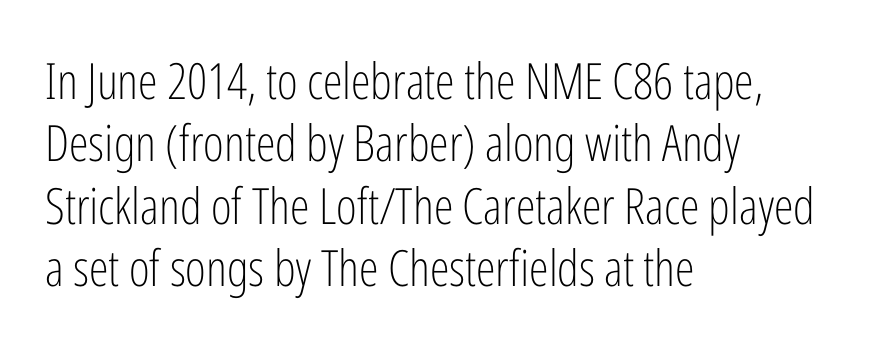
The typesetter chose a ragged-right arrangement here. The face used here is proportionally spaced, like ordinary book or web type. These glyphs show unthickened strokes, regular width or finer. The letterforms sit shoulder to shoulder at normal distance.
